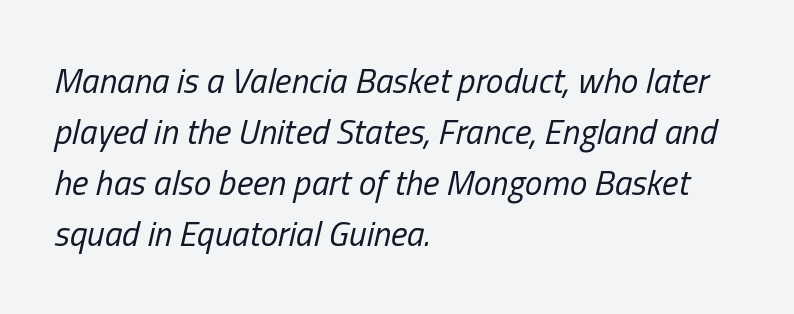
Does extra space separate the letters? No, they use regular spacing. Layout note: lines flush left. The line-height multiplier appears to be the usual default. The letterforms sit at book weight or below. Words float on clear page, feet unadorned.
